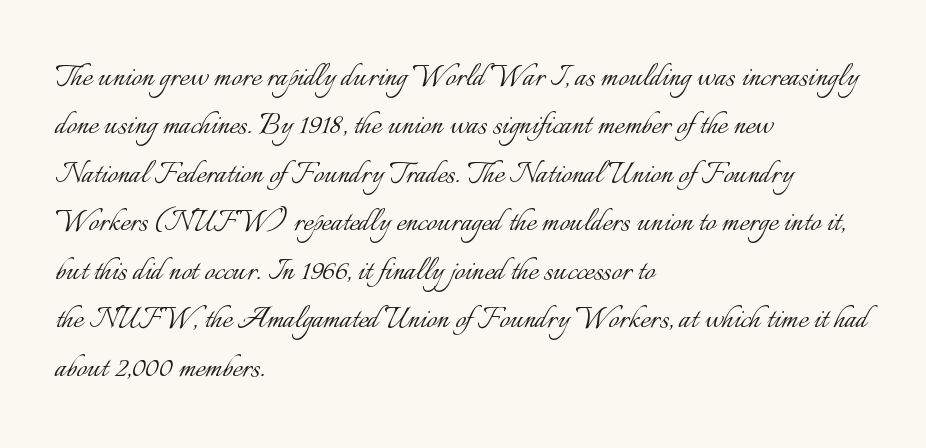
Q: Is the text bold? A: No.
Q: Is the text italic (slanted)? A: Yes.
Q: Is the text underlined? A: No.
Q: How is the paragraph aligned? A: Left-aligned.
Q: Is the spacing between letters normal or unusually wide? A: Normal.
Q: Is the spacing between lines tight, normal or loose? A: Normal.
Q: Width (condensed, normal, or wide)? A: Normal.
Q: Stroke contrast? A: Low.
Q: x-height? A: Small.
Q: Monospaced? A: No.
